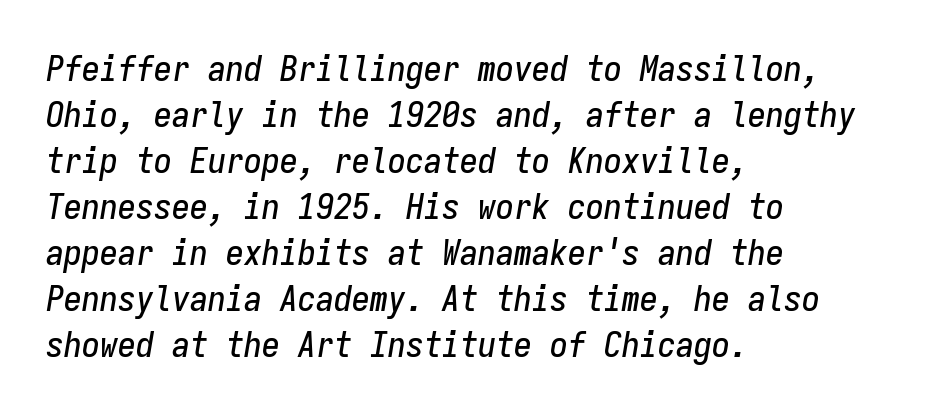
Successive baselines arrive at the customary interval. The text block is weighted toward the left margin, trailing off unevenly rightward. A typesetter would call this monospace, since all characters share one set width. The string is rendered with underlining switched off. Yep, that's italic — everything's leaning. Nothing unusual about the tracking: characters are spaced as the font intends.
